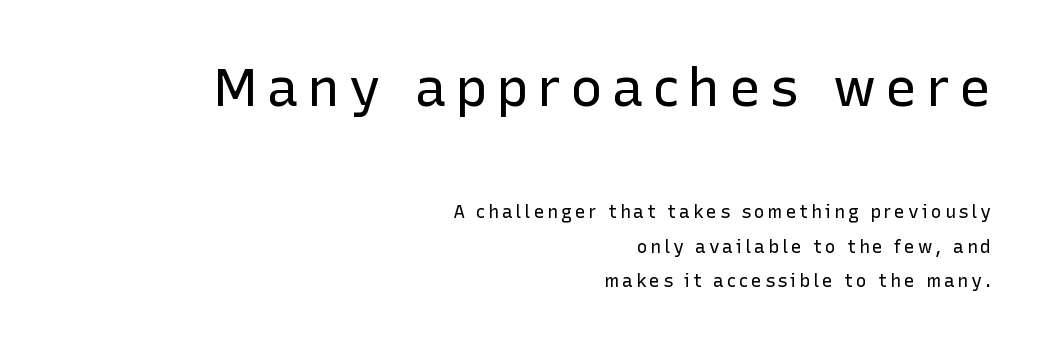
The image shows 54 px regular-weight sans-serif type, upright; set right-aligned, loose line spacing (1.91x), not underlined; the first (top) block is 3.0x larger; low stroke contrast and a medium x-height.
